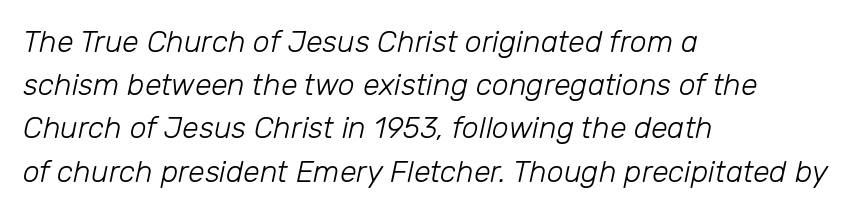
The image shows 30 px light type, italic (leaning right); set left-aligned, normal line spacing (1.44x), normal letter spacing, not underlined; low stroke contrast and a medium x-height.
